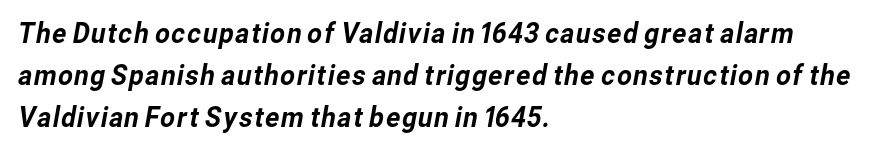
{"serif": "no", "width": "normal", "stroke_contrast": "low", "x_height": "medium", "monospaced": "no", "underline": "no", "align": "left", "line_spacing": "normal", "line_spacing_ratio": 1.44, "letter_spacing": "normal", "letter_spacing_em": 0.0, "glyph_px": 29}
